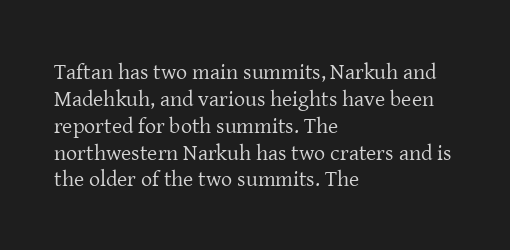
Honestly, the letter spacing is just normal — you wouldn't notice it. A student would call this left alignment; a typographer would say flush left, rag right. The font sits on the lighter half of the weight spectrum, regular included. Just letters on the line, the space beneath them empty.
